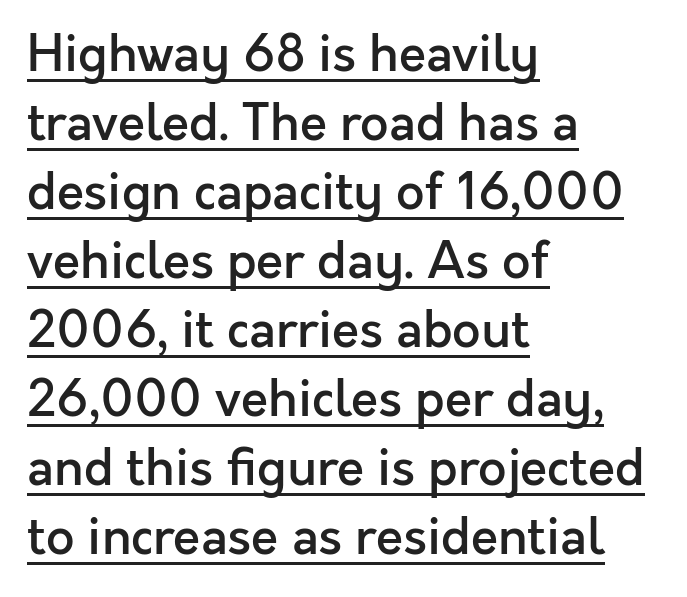
Like a heading marked for emphasis, these lines bear an underscore. The gaps between neighbouring characters are ordinary and unremarkable. Look at the bottom of the vertical strokes: they stop flat, with no serifs. Leading: standard. This sample has the flowing, uneven cadence of proportional lettering.
